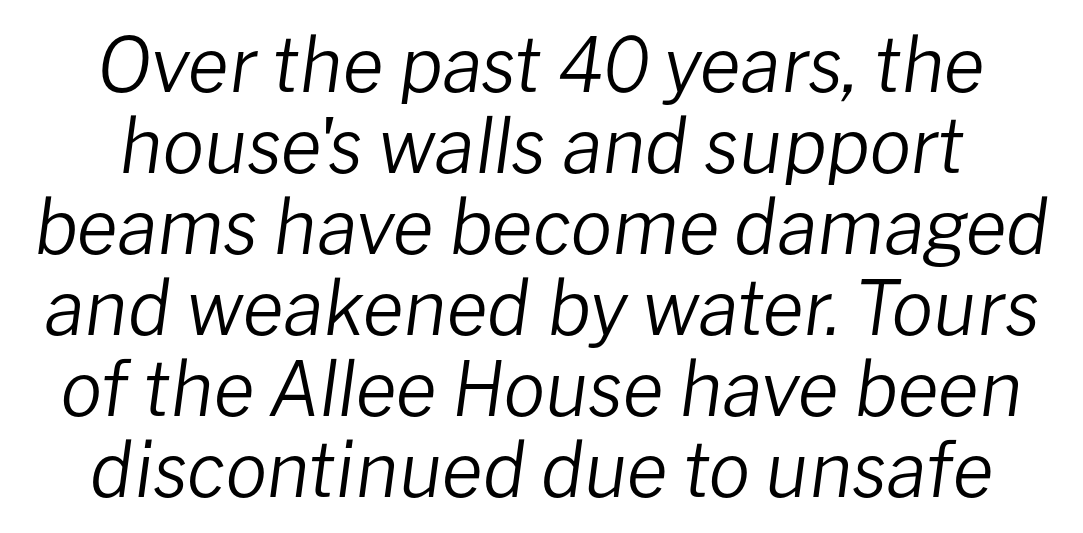
{"italic": "yes", "lean": "right", "slant_degrees": 8, "bold": "no", "weight": "regular", "width": "normal", "stroke_contrast": "low", "x_height": "medium", "monospaced": "no", "underline": "no", "align": "center", "line_spacing": "tight", "line_spacing_ratio": 1.08, "letter_spacing": "normal", "letter_spacing_em": 0.0, "glyph_px": 75}
